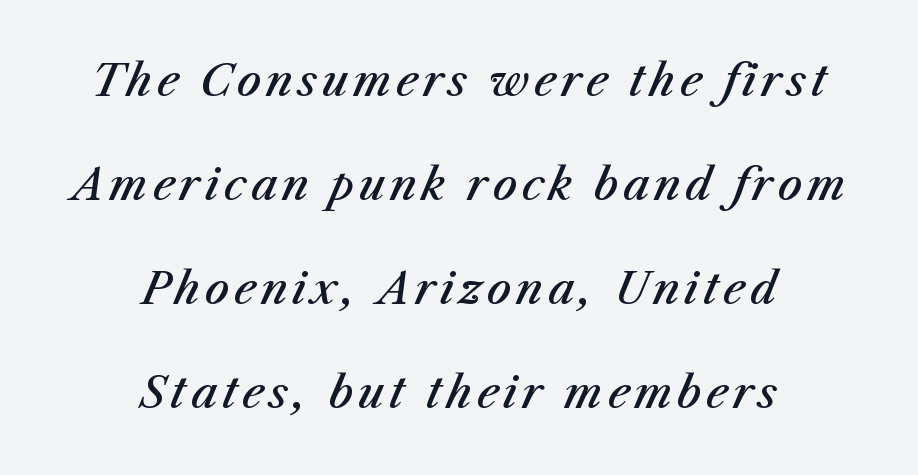
Q: Is the text bold? A: Semi-bold.
Q: Is the text italic (slanted)? A: Yes, it leans right by about 23 degrees.
Q: Is the text underlined? A: No.
Q: How is the paragraph aligned? A: Centered.
Q: Is the spacing between lines tight, normal or loose? A: Loose.
Q: Width (condensed, normal, or wide)? A: Normal.
Q: Stroke contrast? A: Medium.
Q: x-height? A: Medium.
Q: Monospaced? A: No.
